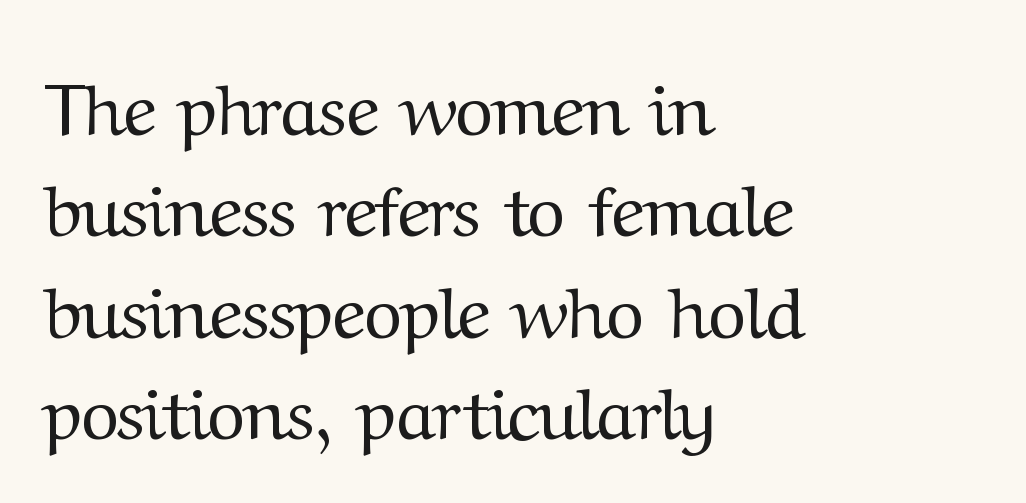
{"serif": "yes", "italic": "no", "bold": "no", "weight": "regular", "width": "normal", "stroke_contrast": "medium", "x_height": "medium", "monospaced": "no", "underline": "no", "align": "left", "line_spacing": "normal", "line_spacing_ratio": 1.39, "letter_spacing": "normal", "letter_spacing_em": 0.0, "glyph_px": 73}
